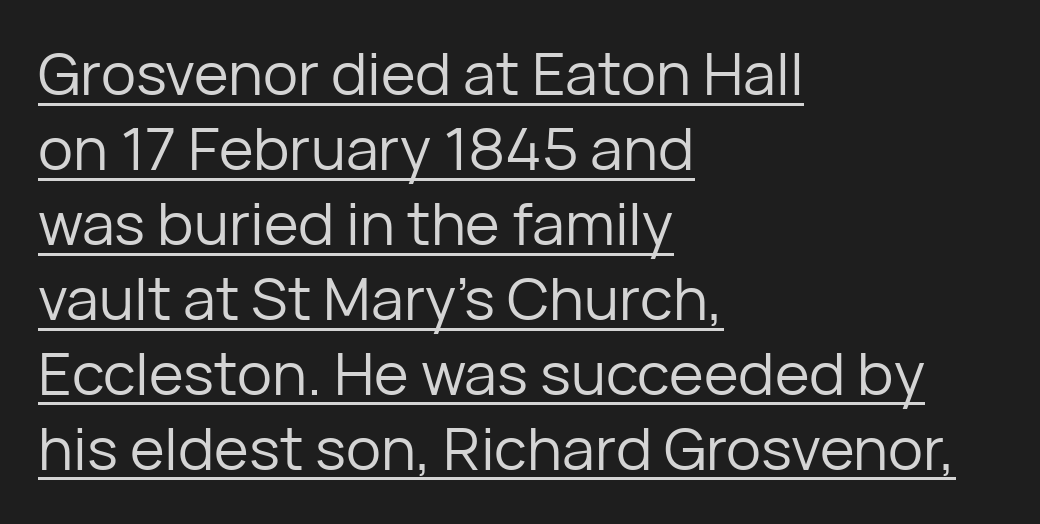
{"serif": "no", "italic": "no", "bold": "no", "weight": "regular", "width": "normal", "stroke_contrast": "low", "x_height": "medium", "monospaced": "no", "underline": "yes", "align": "left", "line_spacing": "normal", "line_spacing_ratio": 1.27, "letter_spacing": "normal", "letter_spacing_em": 0.0, "glyph_px": 59}
